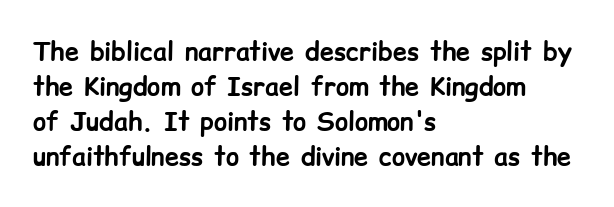
The image shows 25 px bold type, upright; set left-aligned, normal line spacing (1.4x), normal letter spacing, not underlined.
